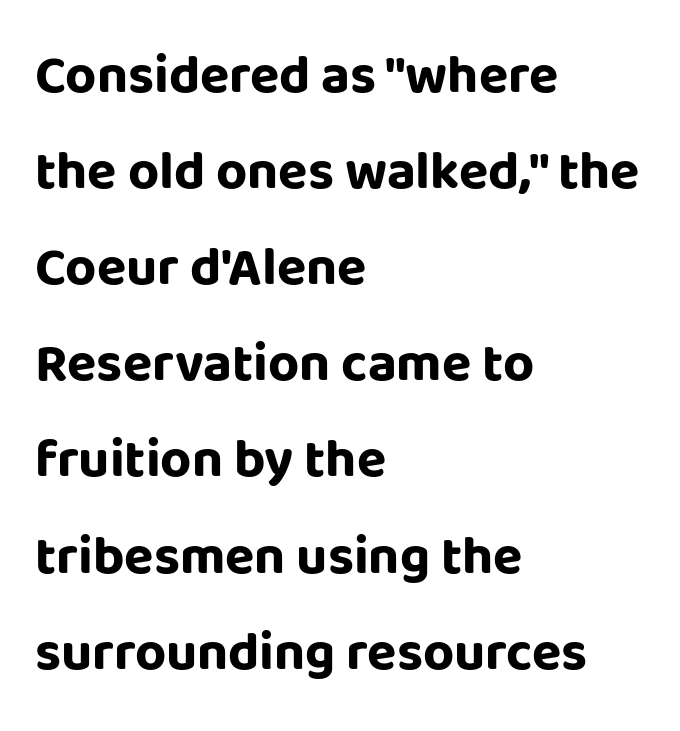
{"serif": "no", "italic": "no", "bold": "yes", "weight": "bold", "width": "normal", "stroke_contrast": "low", "x_height": "large", "monospaced": "no", "underline": "no", "align": "left", "line_spacing_ratio": 1.78, "letter_spacing": "normal", "letter_spacing_em": 0.0, "glyph_px": 54}
